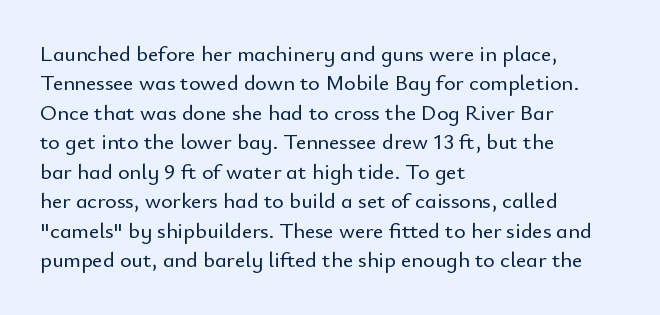
{"italic": "no", "underline": "no", "align": "left", "line_spacing": "normal", "line_spacing_ratio": 1.34, "letter_spacing": "normal", "letter_spacing_em": 0.0, "glyph_px": 22}
